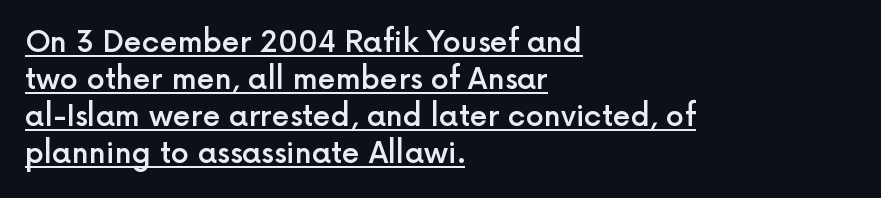
The image shows 29 px semibold sans-serif type, upright; set left-aligned, normal line spacing (1.28x), normal letter spacing, underlined; a medium x-height.
